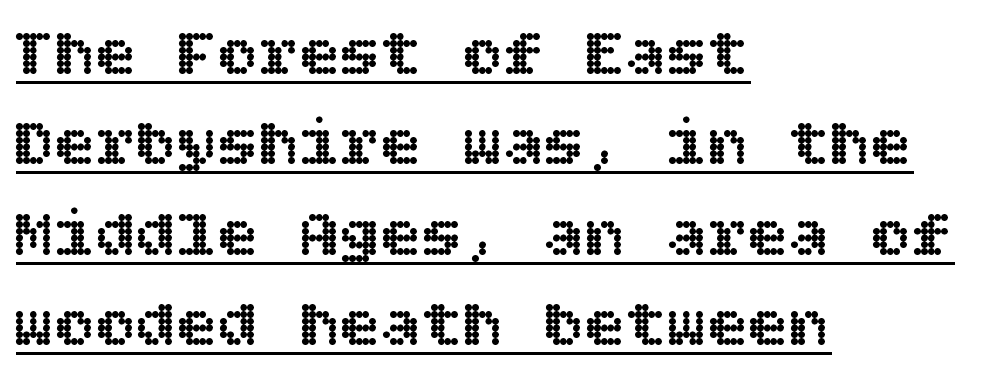
{"italic": "no", "width": "normal", "x_height": "large", "underline": "yes", "align": "left", "line_spacing": "normal", "line_spacing_ratio": 1.33, "letter_spacing": "normal", "letter_spacing_em": 0.0, "glyph_px": 68}
